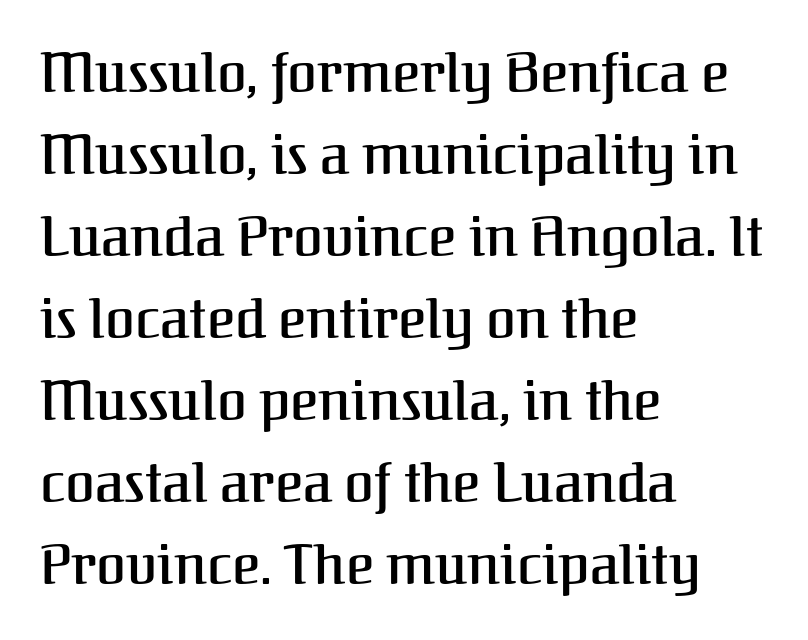
This rendering features lettering with no underline. Posture: straight, roman, zero tilt. The passage shown is typeset with a serif family. You could not count columns in this text — the font is proportionally spaced.
